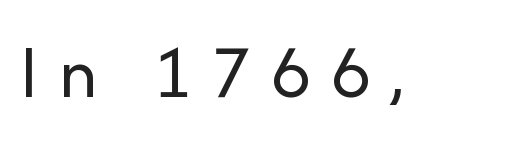
Looks like regular typesetting: each glyph gets only the width it needs. Descenders hang freely into open space. Does extra space separate the letters? Yes, quite a lot of it. Each letter's strokes conclude bluntly, with no projecting serifs. The lettering stays uniformly vertical, giving the passage a roman look. Counters stay open thanks to moderate or lighter strokes.
